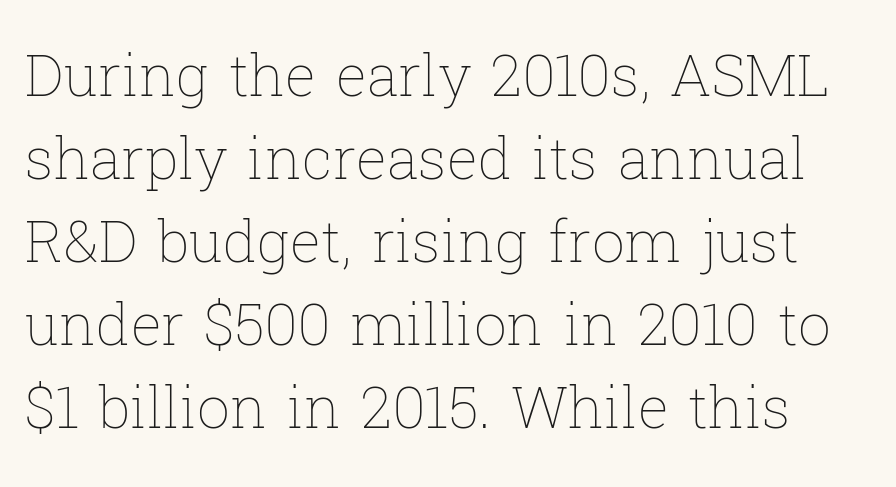
The image shows 58 px thin type, upright; set normal line spacing (1.43x), normal letter spacing, not underlined; low stroke contrast and a medium x-height.
